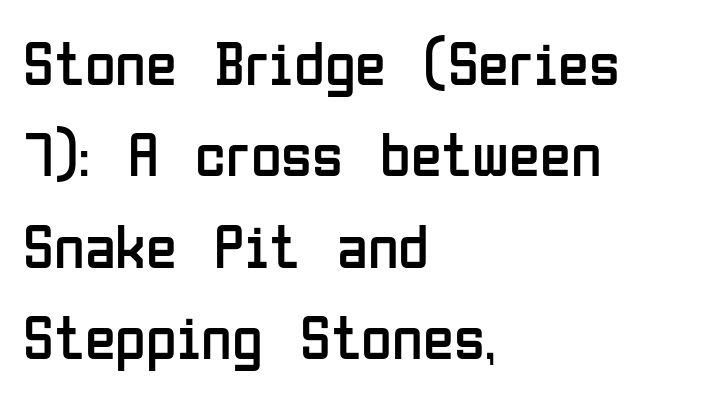
The image shows 63 px regular-weight, condensed sans-serif type, upright; set left-aligned, normal line spacing (1.45x), normal letter spacing, not underlined; low stroke contrast and a medium x-height.
